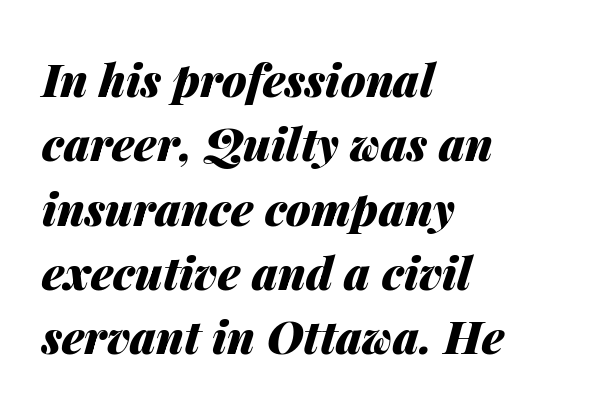
The image shows 45 px heavy type, italic (leaning right); set left-aligned, normal line spacing (1.43x), normal letter spacing, not underlined; medium stroke contrast and a medium x-height.
